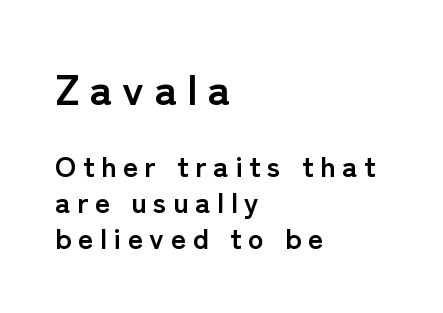
{"serif": "no", "italic": "no", "bold": "yes", "weight": "semibold", "width": "normal", "stroke_contrast": "low", "x_height": "medium", "monospaced": "no", "underline": "no", "align": "left", "line_spacing_ratio": 1.24, "letter_spacing": "wide", "letter_spacing_em": 0.23, "larger_block": "first", "size_ratio": 1.48, "glyph_px": 43}
